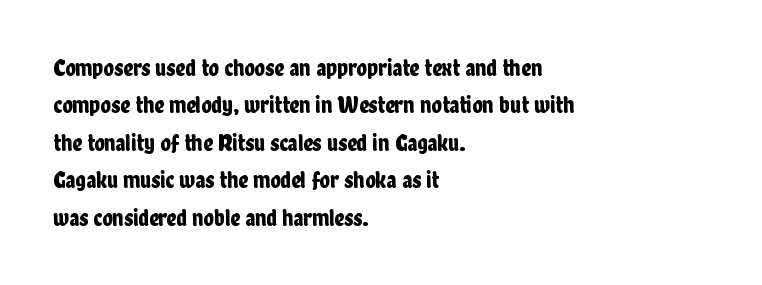
{"italic": "no", "underline": "no", "align": "left", "line_spacing": "normal", "line_spacing_ratio": 1.56, "letter_spacing": "normal", "letter_spacing_em": 0.0, "glyph_px": 24}
